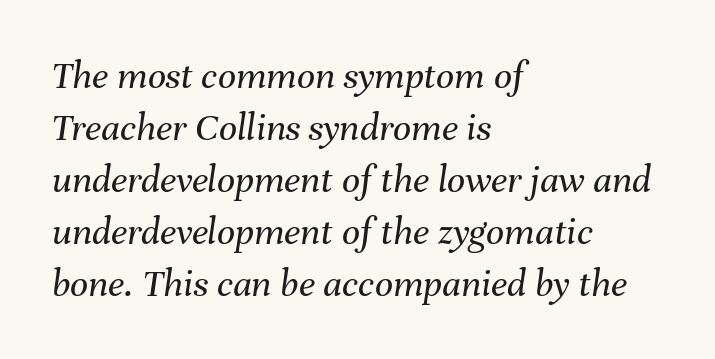
Descender tails drop into unmarked territory. Quick note: interline space is typical. These lines were composed using italics. Is the letter spacing exaggerated? No — it looks like the ordinary default. Line beginnings align vertically; line endings do not.
